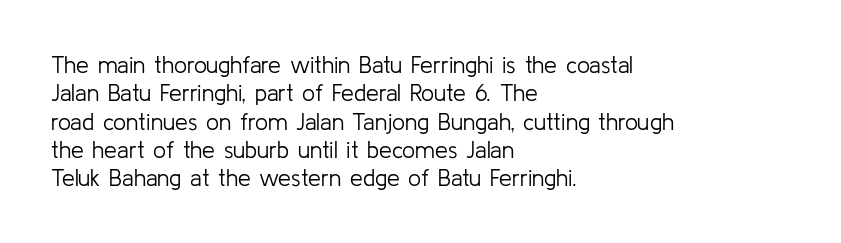
Q: Is the text bold? A: No.
Q: Is the text italic (slanted)? A: No, it is upright.
Q: Is the text underlined? A: No.
Q: How is the paragraph aligned? A: Left-aligned.
Q: Is the spacing between letters normal or unusually wide? A: Normal.
